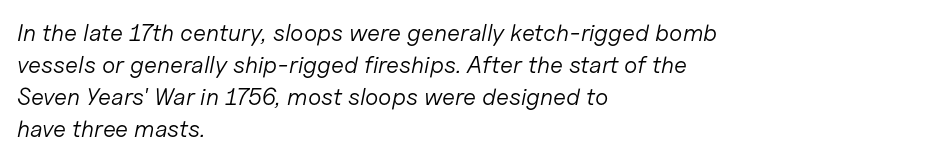
{"italic": "yes", "lean": "right", "slant_degrees": 11, "bold": "no", "underline": "no", "align": "left", "line_spacing": "normal", "line_spacing_ratio": 1.33, "letter_spacing": "normal", "letter_spacing_em": 0.0, "glyph_px": 24}
